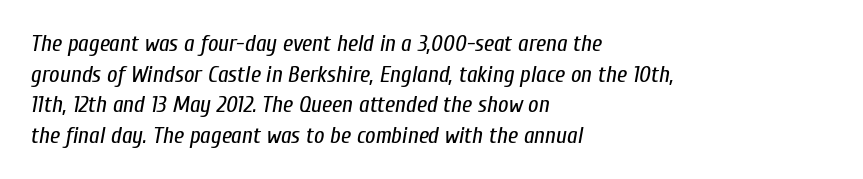
The image shows 23 px text type, italic (leaning right); set left-aligned, normal line spacing (1.33x), normal letter spacing, not underlined.
